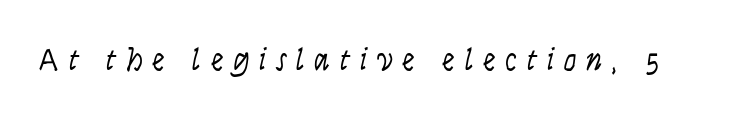
Q: Is the text bold? A: No.
Q: Is the text italic (slanted)? A: Yes.
Q: Is the typeface a serif or a sans-serif typeface? A: Sans-serif.
Q: Is the text underlined? A: No.
Q: Is the spacing between letters normal or unusually wide? A: Unusually wide.
Q: Width (condensed, normal, or wide)? A: Condensed.
Q: Stroke contrast? A: Low.
Q: x-height? A: Large.
Q: Monospaced? A: No.
